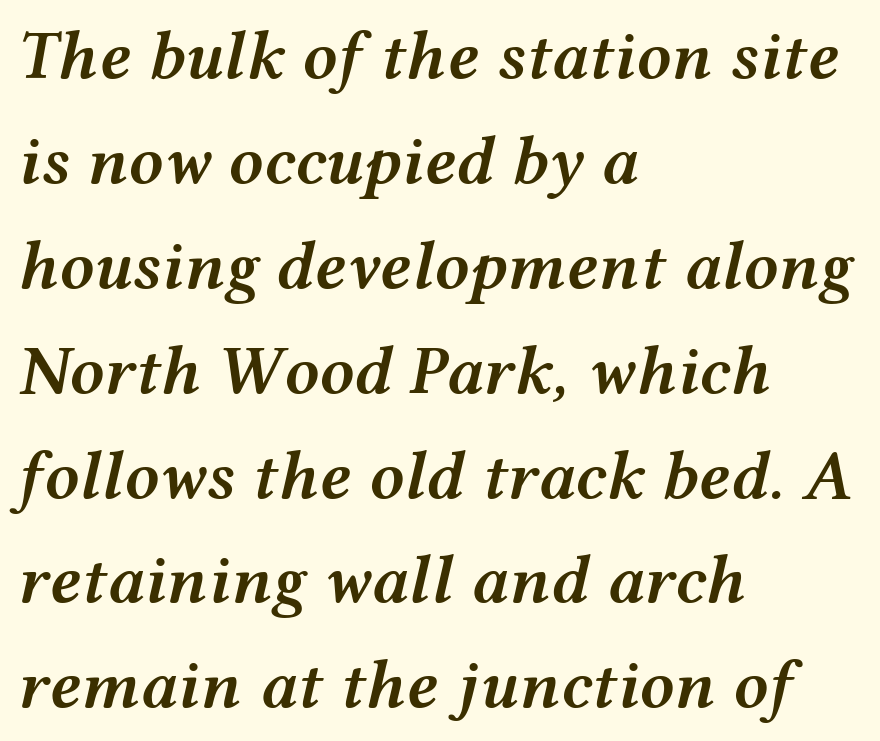
The image shows 69 px semibold, wide type, italic (leaning right); set left-aligned, normal line spacing (1.52x), normal letter spacing, not underlined; medium stroke contrast and a medium x-height.
